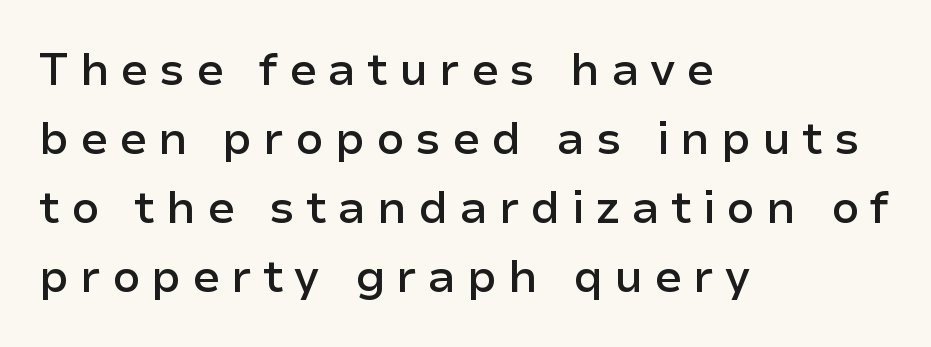
Q: Is the text bold? A: Semi-bold.
Q: Is the text italic (slanted)? A: No, it is upright.
Q: Is the typeface a serif or a sans-serif typeface? A: Sans-serif.
Q: Is the text underlined? A: No.
Q: How is the paragraph aligned? A: Left-aligned.
Q: Is the spacing between letters normal or unusually wide? A: Unusually wide.
Q: Is the spacing between lines tight, normal or loose? A: Normal.
Q: Width (condensed, normal, or wide)? A: Normal.
Q: Stroke contrast? A: Low.
Q: x-height? A: Medium.
Q: Monospaced? A: No.
